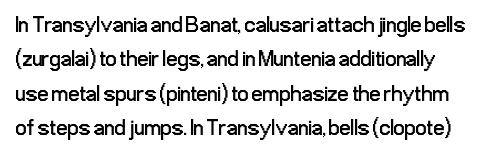
When letters stand straight like this, we call the style roman or upright. Compared with typical body copy, the letter spacing here is the same. The words here are not underlined. No letter is thick-stroked: the sample isn't bold.
